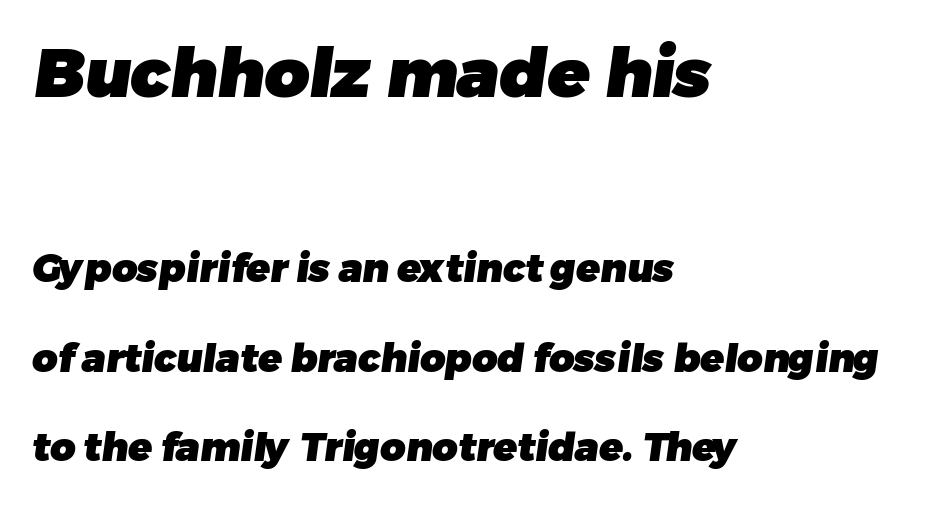
A typesetter would call this proportional, since set widths differ per character. This is heavy type, rendered in bold. Is this a sans? Yes — the strokes have no serifs. The space directly below the letters is spotless.
